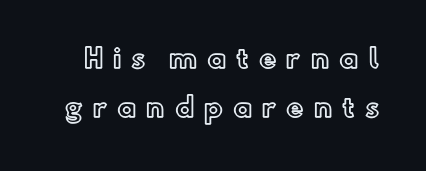
The image shows 26 px text type, upright; set line spacing 1.89x, unusually wide letter spacing (+0.38 em), not underlined.
